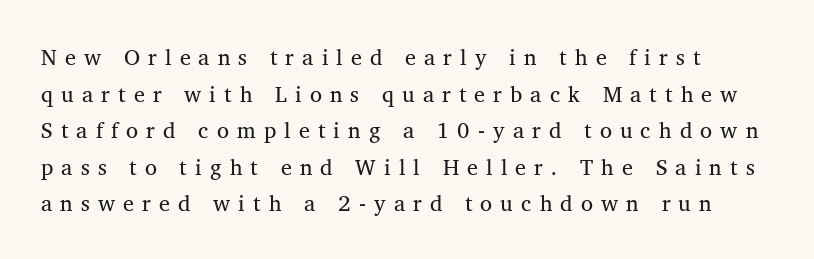
The image shows 22 px text type; set normal line spacing (1.66x), unusually wide letter spacing (+0.37 em), not underlined.
